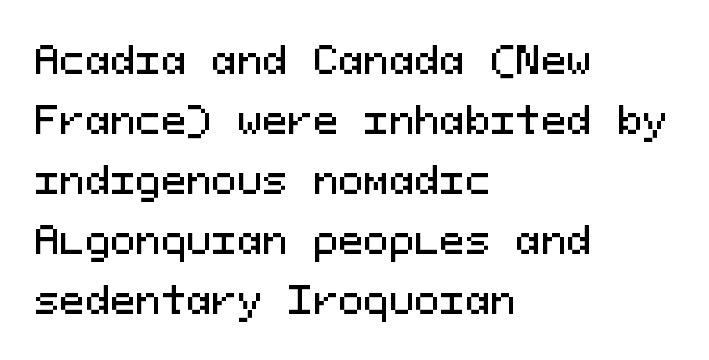
{"serif": "no", "italic": "no", "width": "normal", "stroke_contrast": "medium", "x_height": "medium", "monospaced": "yes", "underline": "no", "align": "left", "line_spacing": "normal", "line_spacing_ratio": 1.58, "letter_spacing": "normal", "letter_spacing_em": 0.0, "glyph_px": 38}
